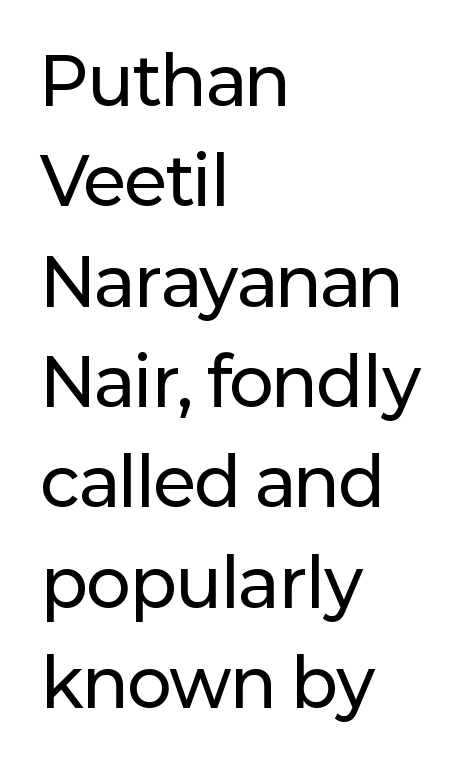
{"serif": "no", "italic": "no", "width": "normal", "stroke_contrast": "low", "x_height": "medium", "monospaced": "no", "underline": "no", "align": "left", "line_spacing": "normal", "line_spacing_ratio": 1.52, "letter_spacing": "normal", "letter_spacing_em": 0.0, "glyph_px": 66}
